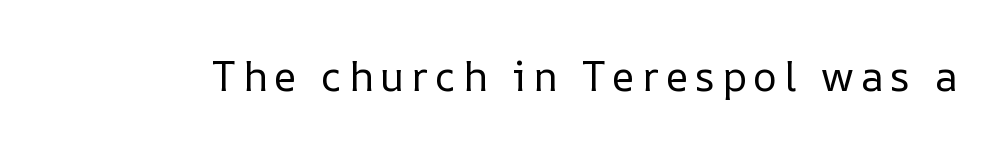
{"italic": "no", "bold": "no", "weight": "regular", "width": "normal", "stroke_contrast": "low", "x_height": "medium", "monospaced": "no", "underline": "no", "glyph_px": 41}
